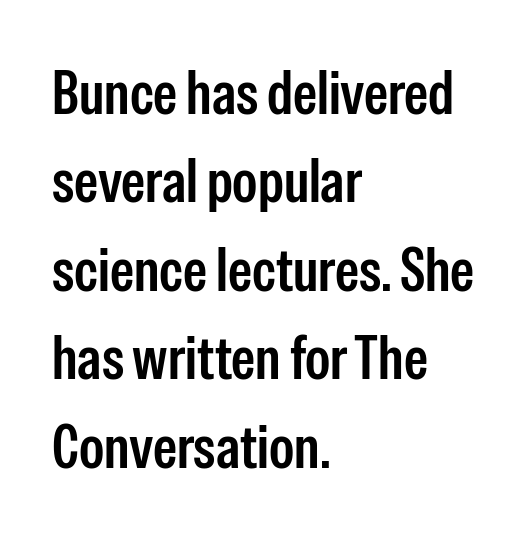
The typeface chosen for these lines omits serifs. Honestly, the letter spacing is just normal — you wouldn't notice it. Horizontally, the lines are justified to the leading edge only. The letters stand straight up with perfectly vertical stems. Varying glyph widths throughout — classic text-font behaviour. Does the leading feel generous? No, just average.
